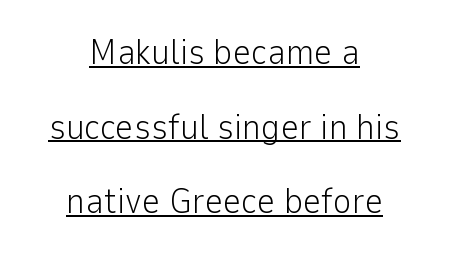
Each stroke keeps to a modest, everyday thickness or less. The typography opts for an upright posture over an oblique one. The whitespace from short lines is split evenly between both sides. The typeface chosen for these lines omits serifs. What stands out about the letter spacing? Nothing — it is the standard amount.
